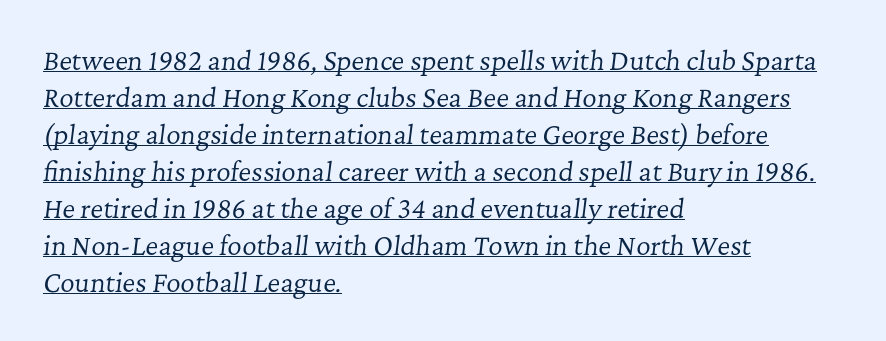
The image shows 25 px text type, italic (leaning right); set left-aligned, normal line spacing (1.48x), normal letter spacing, underlined.
